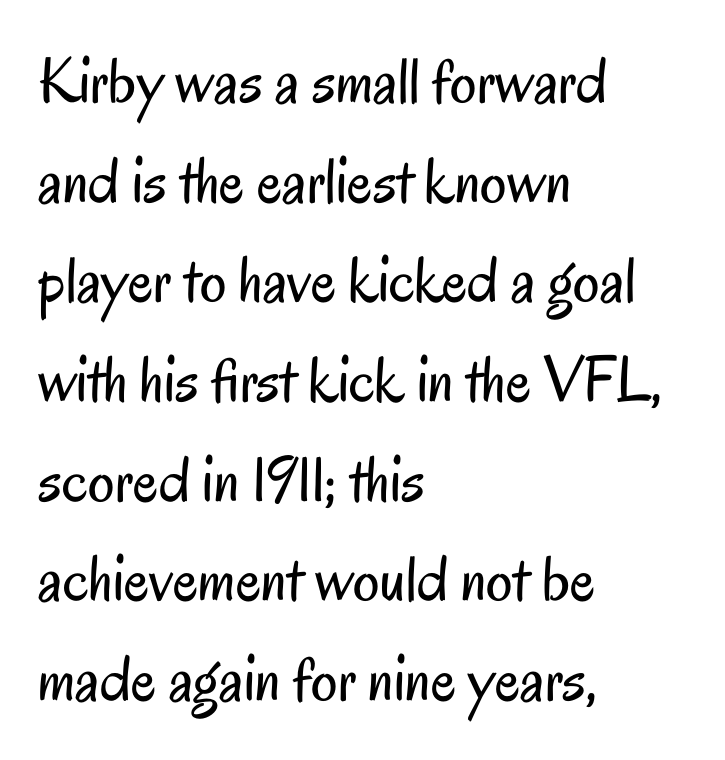
Tracking here is standard; glyphs follow each other at the usual distance. The area under the type is left untouched. Notice how the stems are strictly vertical — no italics here. The characters display no serif detailing; their extremities are plain. Looks like regular typesetting: each glyph gets only the width it needs. Weight: regular or lighter.
